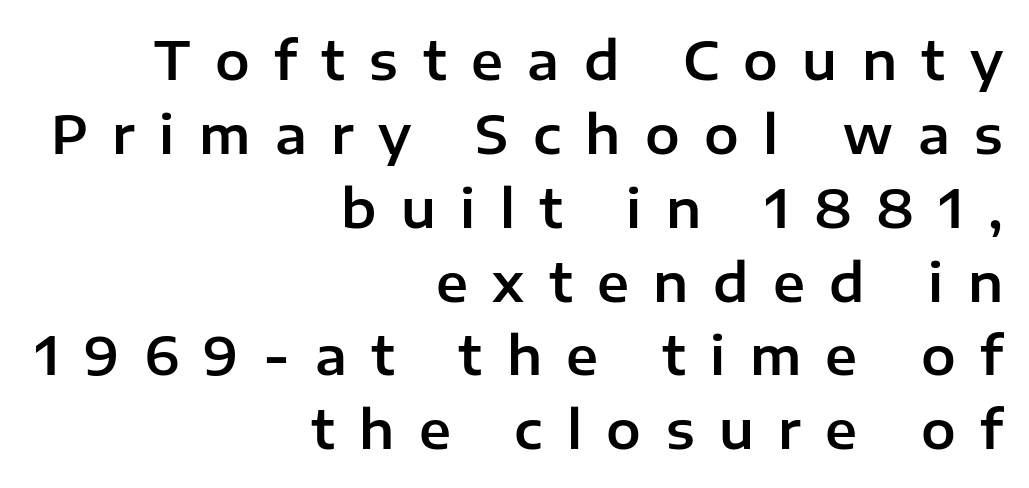
{"serif": "no", "italic": "no", "width": "normal", "stroke_contrast": "low", "x_height": "medium", "monospaced": "no", "underline": "no", "align": "right", "line_spacing": "normal", "line_spacing_ratio": 1.42, "letter_spacing": "wide", "letter_spacing_em": 0.47, "glyph_px": 52}
